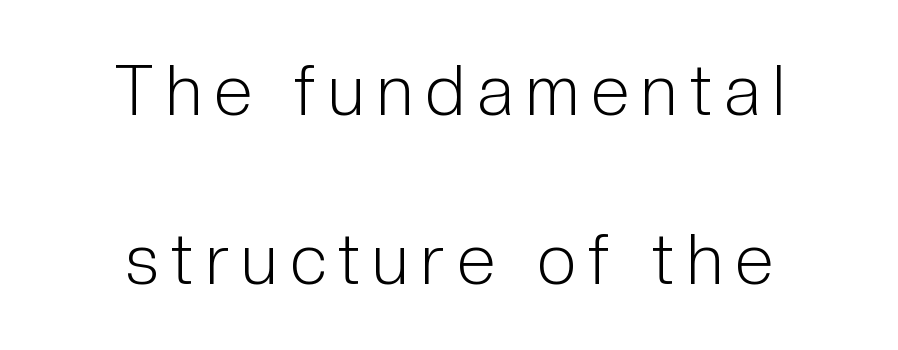
The image shows 70 px light, condensed sans-serif type, upright; set centered, loose line spacing (2.42x), not underlined; low stroke contrast and a medium x-height.
